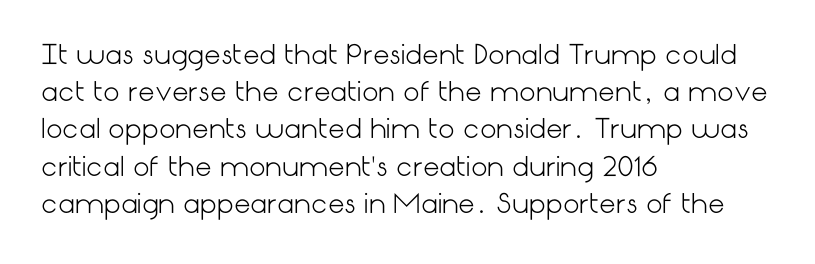
{"italic": "no", "bold": "no", "underline": "no", "align": "left", "line_spacing": "normal", "line_spacing_ratio": 1.43, "letter_spacing": "normal", "letter_spacing_em": 0.0, "glyph_px": 26}
